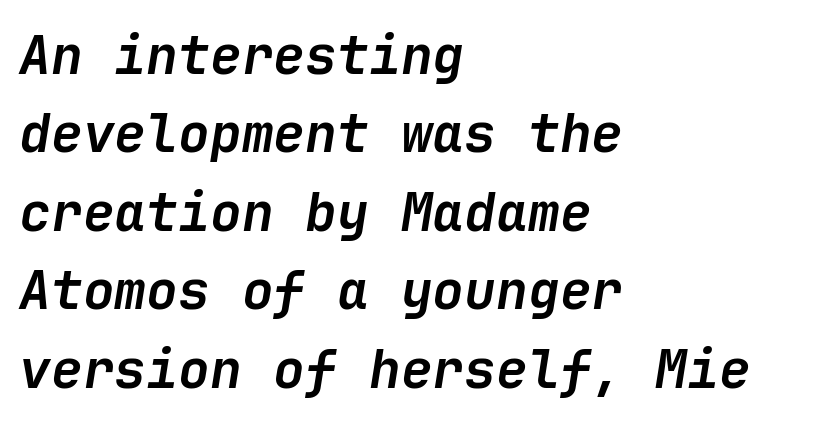
The image shows 53 px semibold type, italic (leaning right); set left-aligned, normal line spacing (1.48x), normal letter spacing, not underlined; low stroke contrast and a medium x-height.
